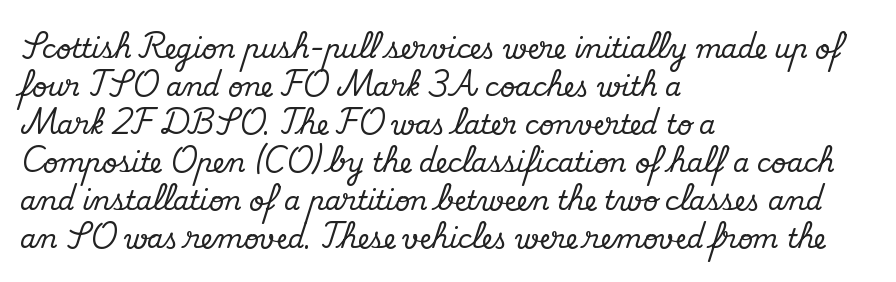
Inter-character spacing is left at the font's built-in metrics. Beneath every word, the page is bare. The typesetter chose a ragged-right arrangement here. Quick note: interline space is typical.
